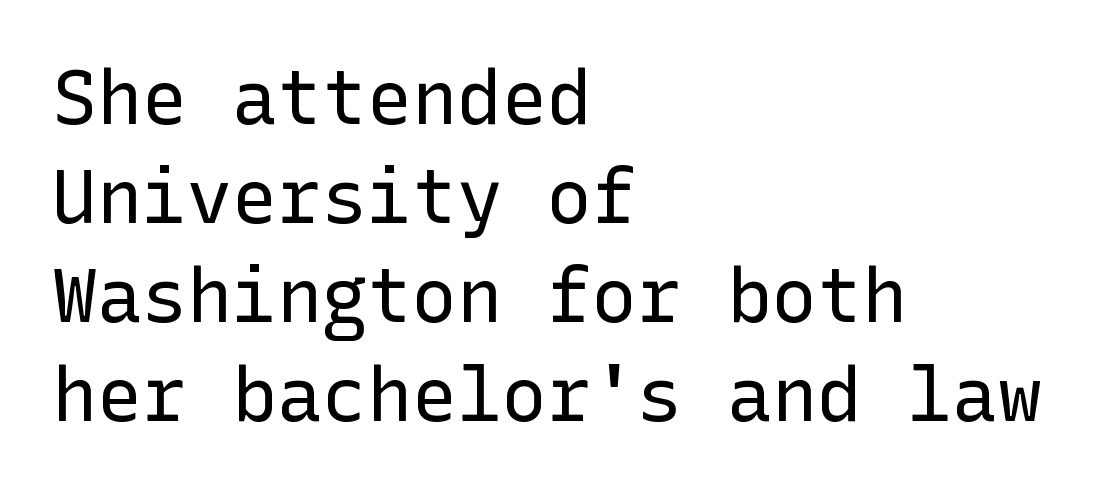
No letter is thick-stroked: the sample isn't bold. Posture: upright roman. These lines are set flush left with a ragged right edge. Are there feet on the stems? There aren't — it's a sans. The gaps between neighbouring characters are ordinary and unremarkable.
